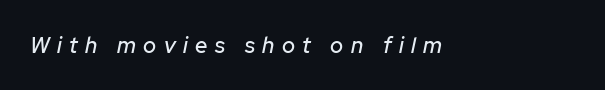
The rendering applies a slant to the glyphs. Caption: expanded tracking, letters set apart. Clear beneath every line of the passage.
